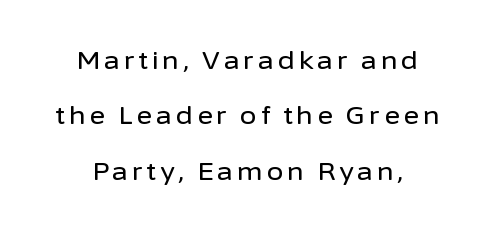
{"italic": "no", "underline": "no", "align": "center", "line_spacing": "loose", "line_spacing_ratio": 2.31, "glyph_px": 24}
